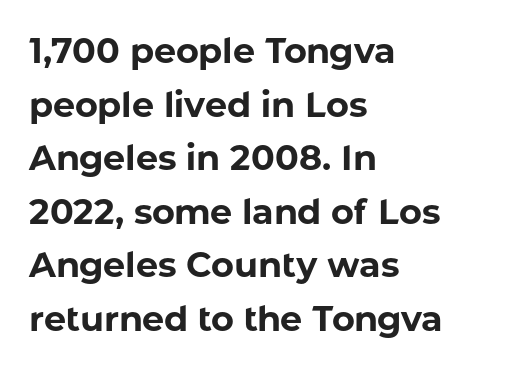
Each new line begins a customary step beneath the previous one. Ordinary non-slanted type is in use. Heavy, bold letterforms. Short and long lines alike share a common starting point at left. Descenders are the only things crossing below the line.
